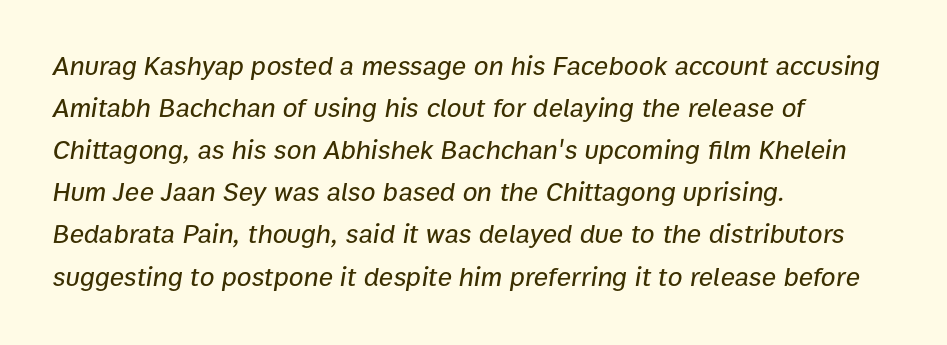
The image shows 27 px text type, italic (leaning right); set left-aligned, normal line spacing (1.56x), normal letter spacing, not underlined.
